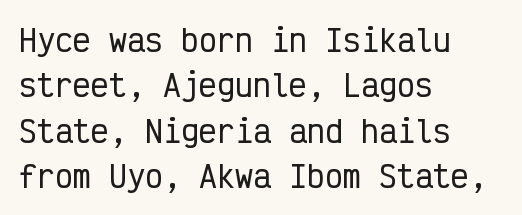
The image shows 30 px condensed sans-serif type, upright, monospaced; set left-aligned, normal line spacing (1.51x), normal letter spacing, not underlined; low stroke contrast and a medium x-height.
